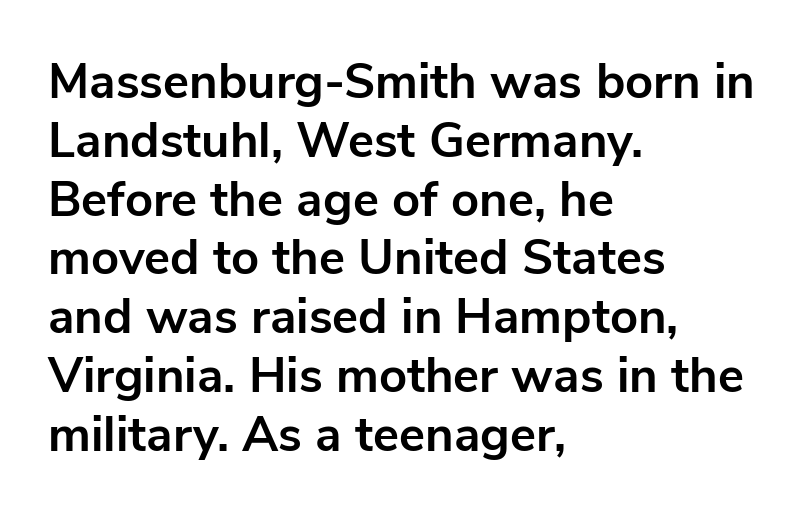
Q: Is the text bold? A: Yes.
Q: Is the text italic (slanted)? A: No, it is upright.
Q: Is the typeface a serif or a sans-serif typeface? A: Sans-serif.
Q: Is the text underlined? A: No.
Q: How is the paragraph aligned? A: Left-aligned.
Q: Is the spacing between letters normal or unusually wide? A: Normal.
Q: Width (condensed, normal, or wide)? A: Normal.
Q: Stroke contrast? A: Low.
Q: x-height? A: Medium.
Q: Monospaced? A: No.
